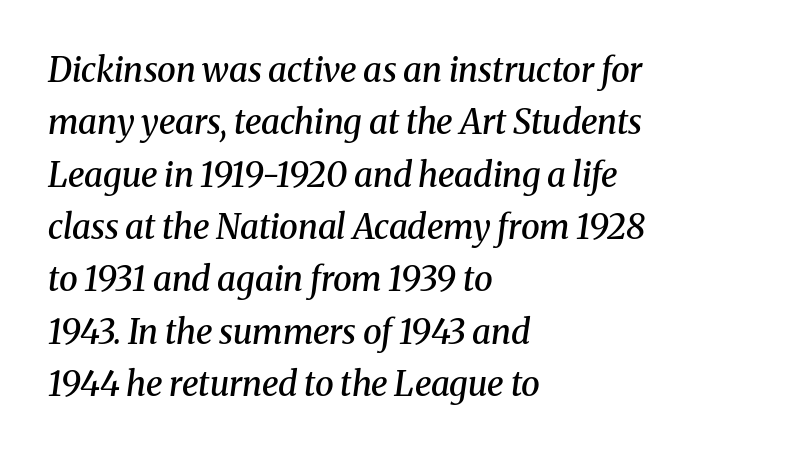
Q: Is the text bold? A: Semi-bold.
Q: Is the text italic (slanted)? A: Yes, it leans right by about 8 degrees.
Q: Is the typeface a serif or a sans-serif typeface? A: Serif.
Q: Is the text underlined? A: No.
Q: How is the paragraph aligned? A: Left-aligned.
Q: Is the spacing between letters normal or unusually wide? A: Normal.
Q: Is the spacing between lines tight, normal or loose? A: Normal.
Q: Width (condensed, normal, or wide)? A: Normal.
Q: Stroke contrast? A: Medium.
Q: x-height? A: Medium.
Q: Monospaced? A: No.
